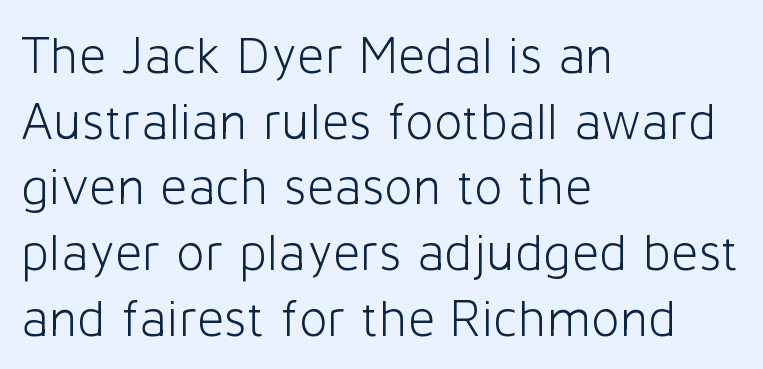
The image shows 53 px light sans-serif type, upright; set left-aligned, line spacing 1.24x, normal letter spacing, not underlined; low stroke contrast and a medium x-height.
